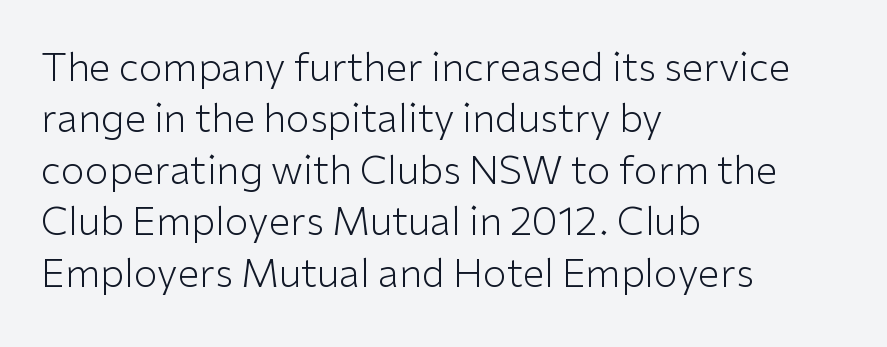
{"serif": "no", "italic": "no", "bold": "no", "weight": "light", "width": "normal", "stroke_contrast": "low", "x_height": "medium", "monospaced": "no", "underline": "no", "align": "left", "line_spacing": "normal", "line_spacing_ratio": 1.32, "letter_spacing": "normal", "letter_spacing_em": 0.0, "glyph_px": 39}
